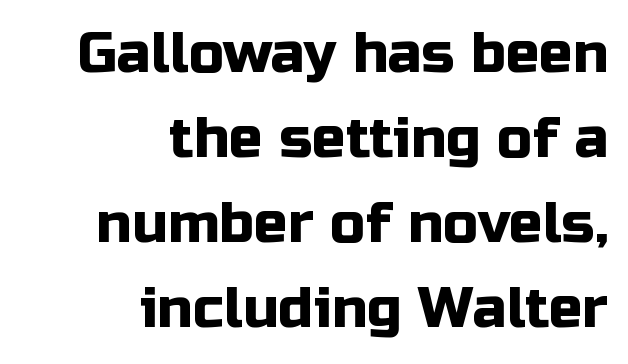
Q: Is the text italic (slanted)? A: No, it is upright.
Q: Is the typeface a serif or a sans-serif typeface? A: Sans-serif.
Q: Is the text underlined? A: No.
Q: How is the paragraph aligned? A: Right-aligned.
Q: Is the spacing between letters normal or unusually wide? A: Normal.
Q: Is the spacing between lines tight, normal or loose? A: Normal.
Q: Width (condensed, normal, or wide)? A: Normal.
Q: Stroke contrast? A: Low.
Q: x-height? A: Medium.
Q: Monospaced? A: No.
